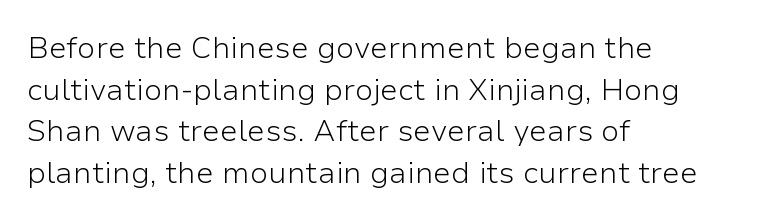
Q: Is the text bold? A: No.
Q: Is the text italic (slanted)? A: No, it is upright.
Q: Is the typeface a serif or a sans-serif typeface? A: Sans-serif.
Q: Is the text underlined? A: No.
Q: How is the paragraph aligned? A: Left-aligned.
Q: Is the spacing between letters normal or unusually wide? A: Normal.
Q: Is the spacing between lines tight, normal or loose? A: Normal.
Q: Width (condensed, normal, or wide)? A: Normal.
Q: Stroke contrast? A: Low.
Q: x-height? A: Medium.
Q: Monospaced? A: No.
